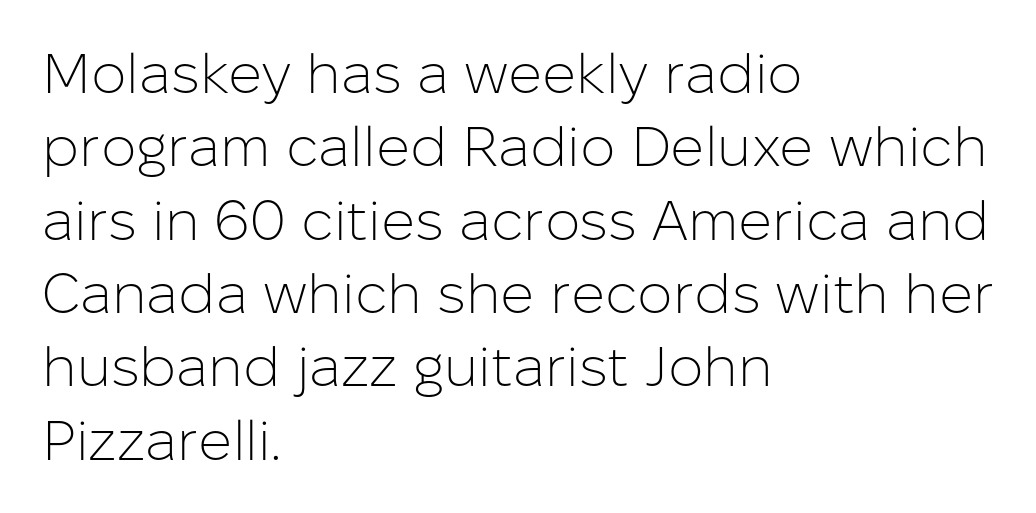
The image shows 56 px light sans-serif type, upright; set left-aligned, normal line spacing (1.31x), normal letter spacing, not underlined; low stroke contrast and a medium x-height.
